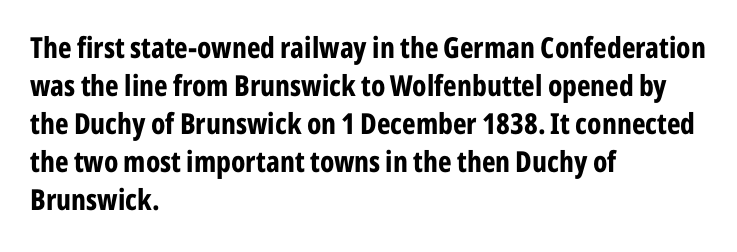
This sample has the flowing, uneven cadence of proportional lettering. Has an underline been added? It has not. Posture: upright roman. Chunky letters — that's bold for sure. This is sans-serif lettering, the kind often seen on screens and signage. Each word holds together tightly as a unit, with standard inter-letter gaps.
